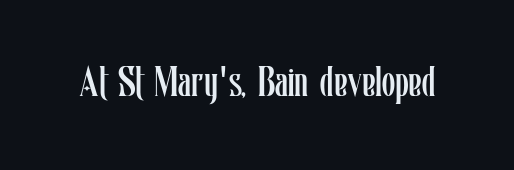
Q: Is the text bold? A: No.
Q: Is the text italic (slanted)? A: No, it is upright.
Q: Is the text underlined? A: No.
Q: Is the spacing between letters normal or unusually wide? A: Normal.
Q: Width (condensed, normal, or wide)? A: Condensed.
Q: Stroke contrast? A: Low.
Q: x-height? A: Medium.
Q: Monospaced? A: No.
